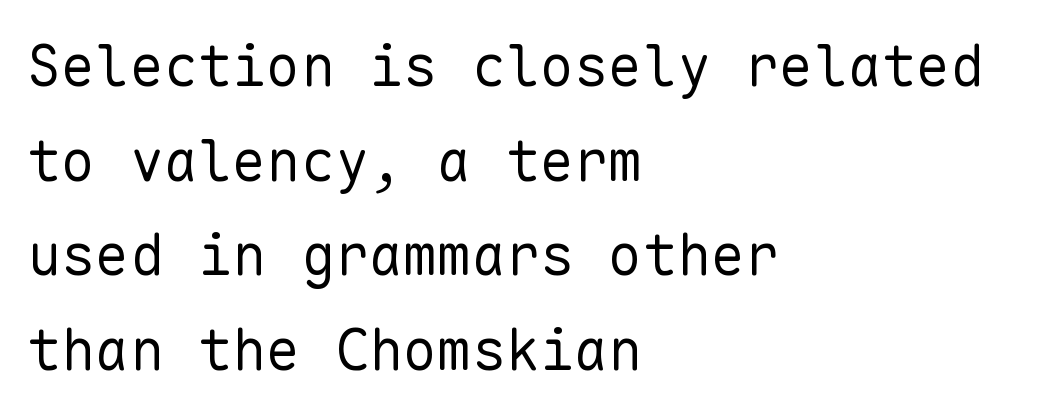
Nope, not italic — everything's standing straight. Horizontal bands of white between lines are of average thickness. The words here are not underlined. This rendering employs a face without finishing strokes, i.e., a sans-serif.
